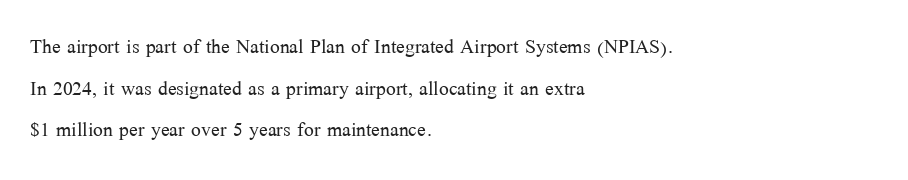
Rule under the text: the space is simply empty. One-word summary of the alignment: left. Stroke thickness stays within the range of a standard reading face or lighter. Rows of type keep a routine distance in the vertical direction. Ascenders rise straight up at ninety degrees. The tracking reads as untouched default to a designer's eye.
